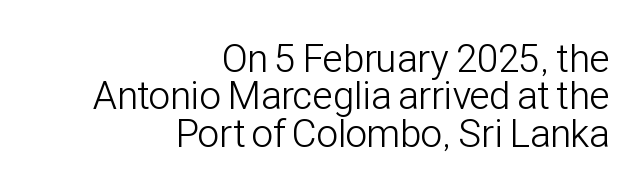
Leading: reduced. How are the letters spaced? Ordinarily, with no added tracking. This sample has the flowing, uneven cadence of proportional lettering. Upright lettering throughout. A flush-right, rag-left setting is used for this passage.
